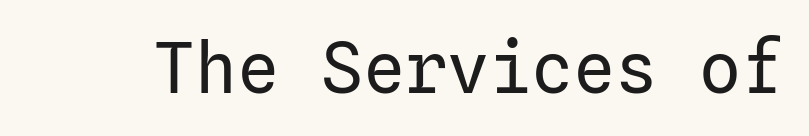
Q: Is the text bold? A: No.
Q: Is the text italic (slanted)? A: No, it is upright.
Q: Is the typeface a serif or a sans-serif typeface? A: Sans-serif.
Q: Is the text underlined? A: No.
Q: Is the spacing between letters normal or unusually wide? A: Normal.
Q: Width (condensed, normal, or wide)? A: Normal.
Q: Stroke contrast? A: Low.
Q: x-height? A: Medium.
